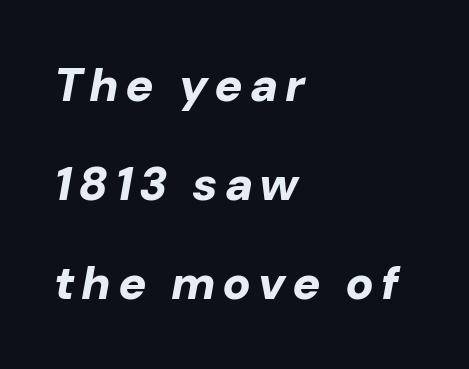
The image shows 47 px bold type, italic (leaning right); set left-aligned, loose line spacing (2.11x), not underlined; low stroke contrast and a medium x-height.
